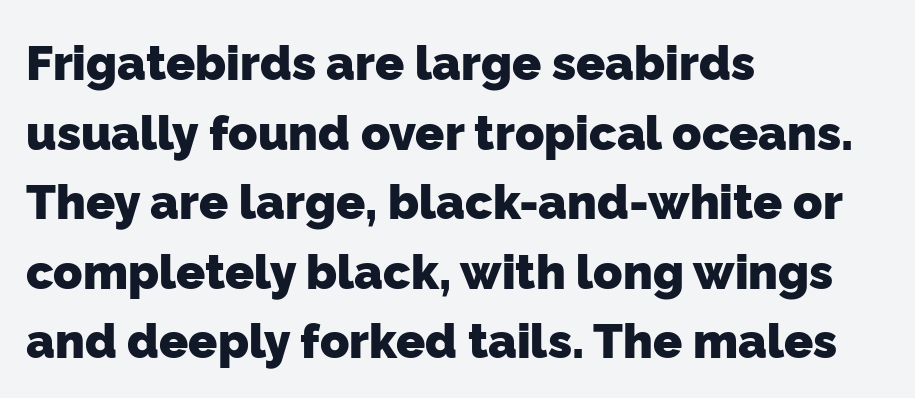
The image shows 48 px heavy sans-serif type; set left-aligned, normal line spacing (1.45x), normal letter spacing, not underlined; low stroke contrast and a medium x-height.
